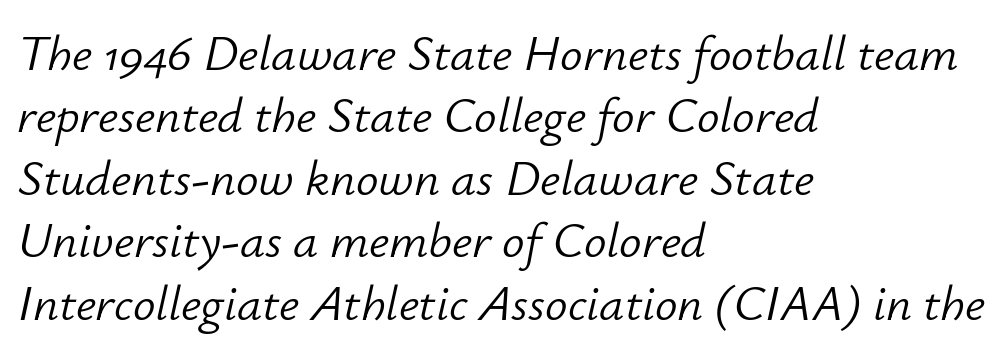
{"italic": "yes", "lean": "right", "slant_degrees": 12, "bold": "no", "weight": "light", "width": "normal", "stroke_contrast": "low", "x_height": "small", "monospaced": "no", "underline": "no", "align": "left", "line_spacing": "normal", "line_spacing_ratio": 1.25, "letter_spacing": "normal", "letter_spacing_em": 0.0, "glyph_px": 50}
